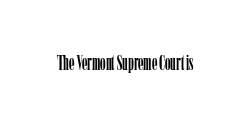
The image shows 22 px text type, upright; set normal letter spacing, not underlined.
